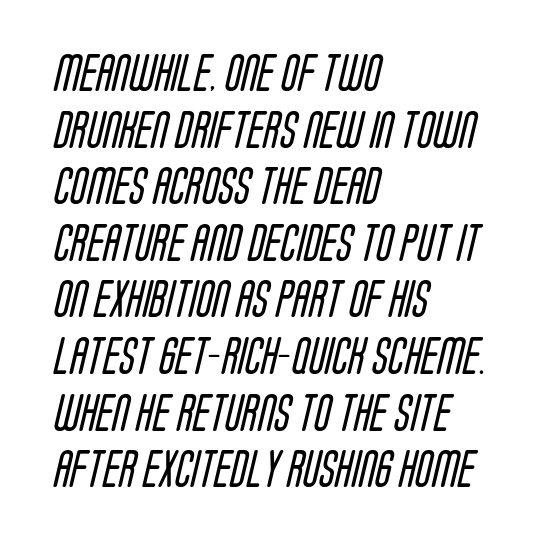
The image shows 38 px regular-weight, condensed sans-serif type; set left-aligned, normal line spacing (1.49x), normal letter spacing, not underlined; low stroke contrast and a large x-height.
